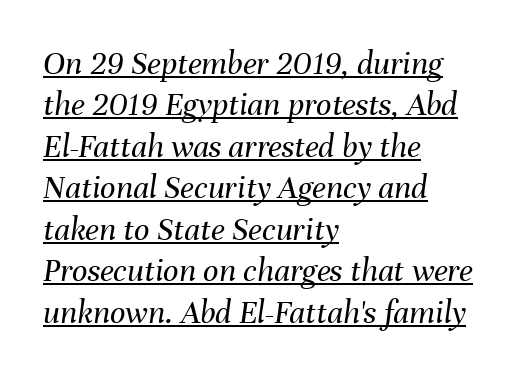
Q: Is the text bold? A: No.
Q: Is the text italic (slanted)? A: Yes, it leans right by about 8 degrees.
Q: Is the text underlined? A: Yes.
Q: How is the paragraph aligned? A: Left-aligned.
Q: Is the spacing between letters normal or unusually wide? A: Normal.
Q: Width (condensed, normal, or wide)? A: Normal.
Q: Stroke contrast? A: Medium.
Q: x-height? A: Medium.
Q: Monospaced? A: No.
